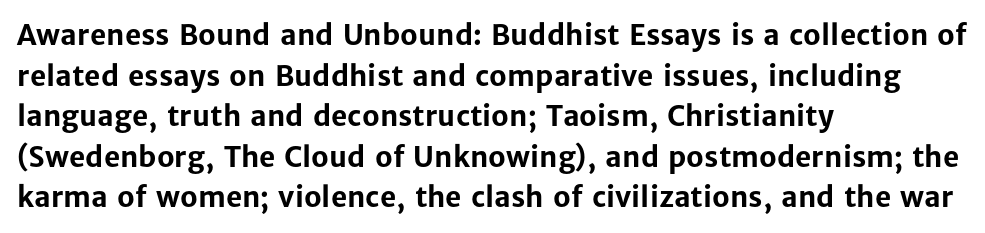
{"serif": "no", "italic": "no", "bold": "yes", "weight": "bold", "width": "normal", "stroke_contrast": "low", "x_height": "medium", "monospaced": "no", "underline": "no", "align": "left", "line_spacing": "normal", "line_spacing_ratio": 1.45, "letter_spacing": "normal", "letter_spacing_em": 0.0, "glyph_px": 28}
